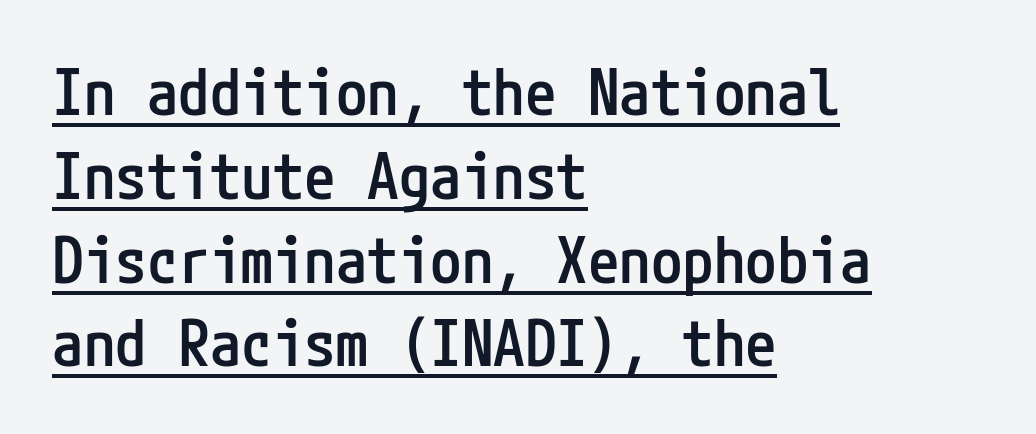
The image shows 63 px semibold, condensed sans-serif type, upright; set left-aligned, normal line spacing (1.33x), normal letter spacing, underlined; low stroke contrast and a medium x-height.
